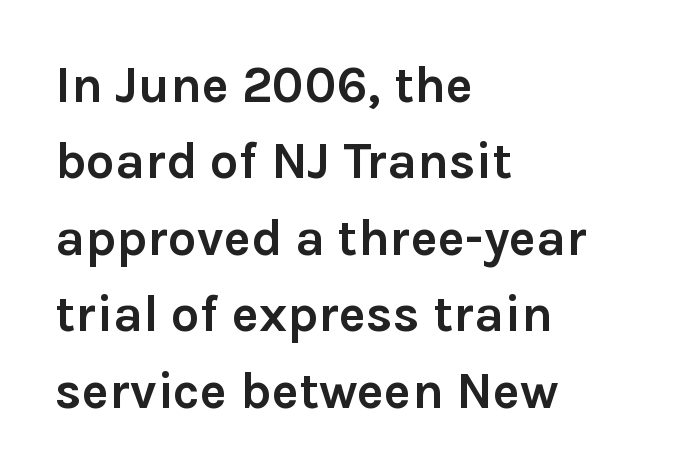
{"serif": "no", "italic": "no", "bold": "yes", "weight": "semibold", "width": "normal", "stroke_contrast": "low", "x_height": "medium", "monospaced": "no", "underline": "no", "align": "left", "line_spacing": "normal", "line_spacing_ratio": 1.5, "letter_spacing": "normal", "letter_spacing_em": 0.0, "glyph_px": 51}
